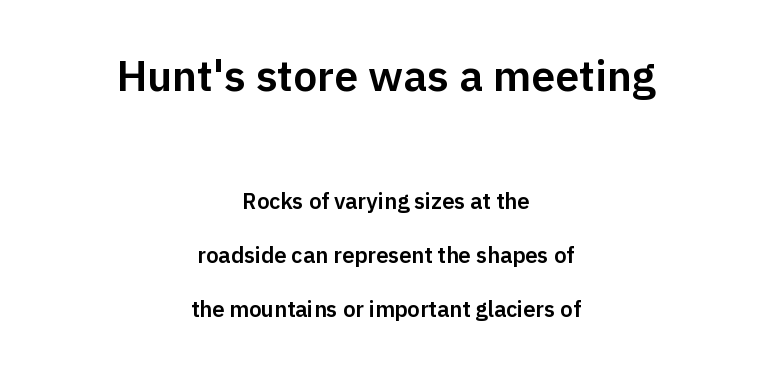
The specimen omits any rule beneath the text block's lines. Look at the tracking — it's just the regular setting, nothing added. A typesetter would label this face a sans. Note the varied advance widths — an 'i' is clearly narrower than an 'm'. The designer dialed line spacing up above the default. The typography opts for an upright posture over an oblique one.
